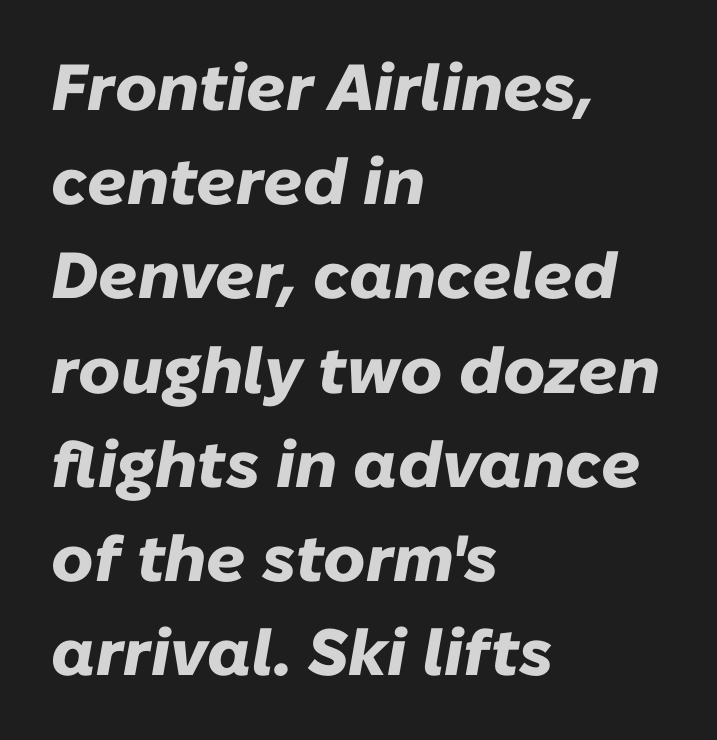
Q: Is the text bold? A: Yes.
Q: Is the text italic (slanted)? A: Yes, it leans right by about 10 degrees.
Q: Is the text underlined? A: No.
Q: How is the paragraph aligned? A: Left-aligned.
Q: Is the spacing between letters normal or unusually wide? A: Normal.
Q: Is the spacing between lines tight, normal or loose? A: Normal.
Q: Width (condensed, normal, or wide)? A: Normal.
Q: Stroke contrast? A: Low.
Q: x-height? A: Medium.
Q: Monospaced? A: No.
